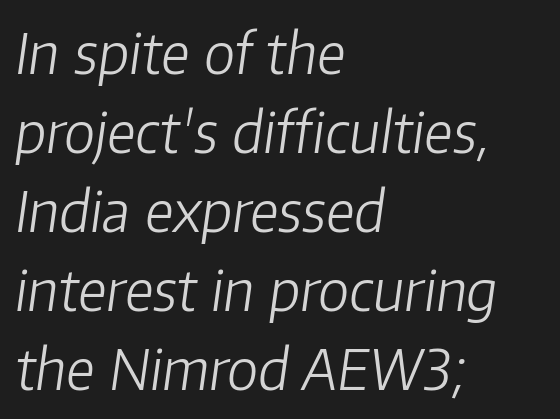
The space directly below the letters is spotless. The rendering uses natural spacing where letterforms have individual widths. Honestly, the row spacing looks completely unremarkable. Compared with ordinary roman type, these characters are visibly tilted.
